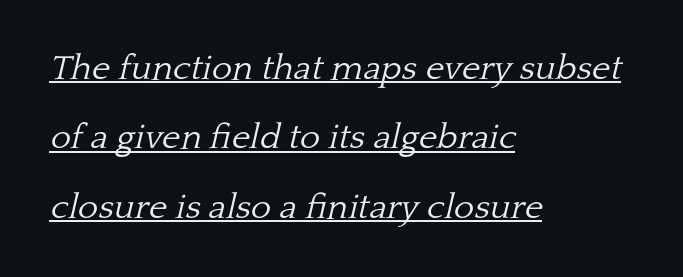
The image shows 35 px light serif type, italic (leaning right); set left-aligned, loose line spacing (1.98x), normal letter spacing, underlined; low stroke contrast and a medium x-height.
